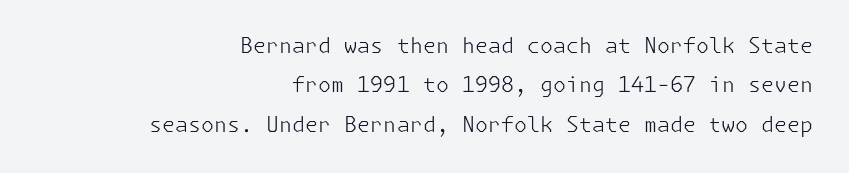
Is there any slant? The stems are plumb. Nothing heavy about these letters — not bold at all. The letterforms sit shoulder to shoulder at normal distance. Underline: absent. Short and long lines alike share a common ending point at right.
